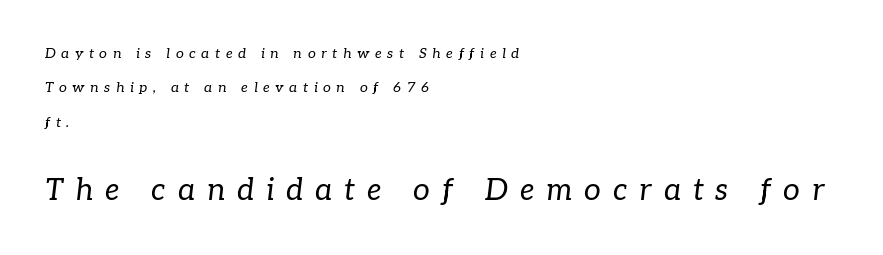
The image shows 30 px regular-weight serif type, italic (leaning right); set left-aligned, loose line spacing (2.46x), unusually wide letter spacing (+0.4 em), not underlined; the second (bottom) block is 2.14x larger; low stroke contrast and a medium x-height.
